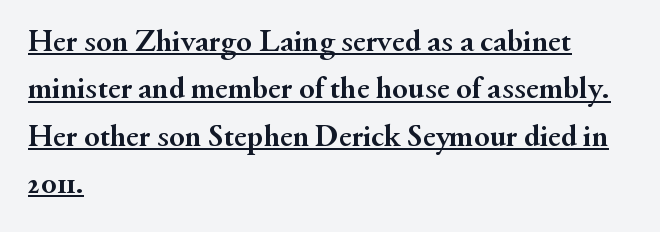
{"serif": "yes", "italic": "no", "bold": "yes", "weight": "semibold", "width": "normal", "stroke_contrast": "medium", "x_height": "small", "monospaced": "no", "underline": "yes", "align": "left", "line_spacing": "normal", "line_spacing_ratio": 1.48, "letter_spacing": "normal", "letter_spacing_em": 0.0, "glyph_px": 32}
